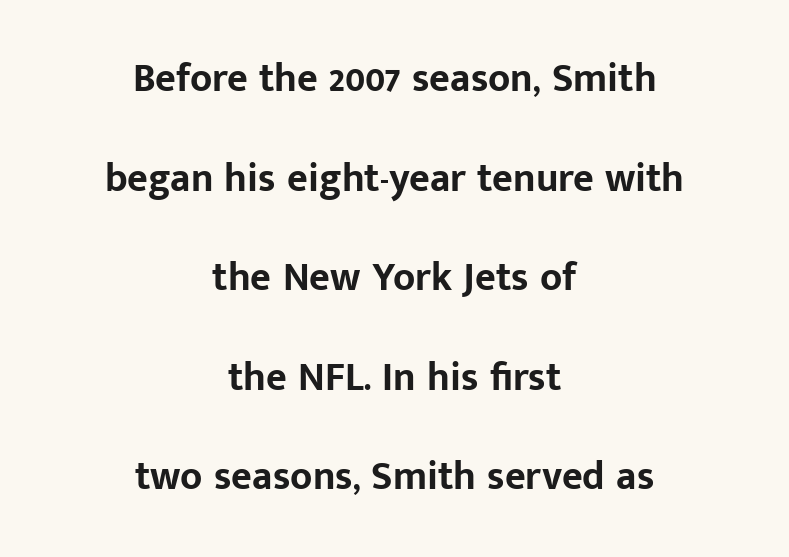
{"serif": "no", "italic": "no", "bold": "yes", "weight": "bold", "width": "normal", "stroke_contrast": "low", "x_height": "medium", "monospaced": "no", "underline": "no", "align": "center", "line_spacing": "loose", "line_spacing_ratio": 2.49, "letter_spacing": "normal", "letter_spacing_em": 0.0, "glyph_px": 40}
